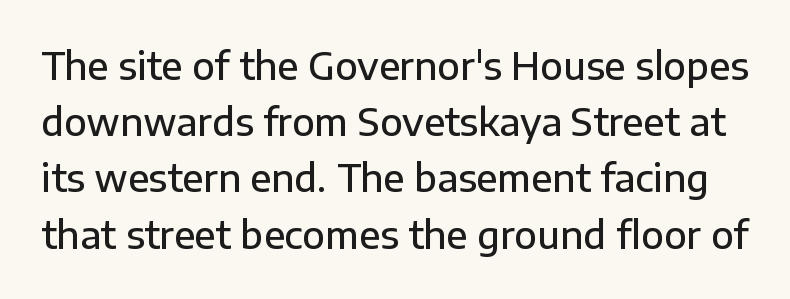
{"serif": "no", "italic": "no", "bold": "semi", "weight": "semibold", "width": "normal", "stroke_contrast": "low", "x_height": "medium", "monospaced": "no", "underline": "no", "line_spacing": "normal", "line_spacing_ratio": 1.52, "letter_spacing": "normal", "letter_spacing_em": 0.0, "glyph_px": 37}
